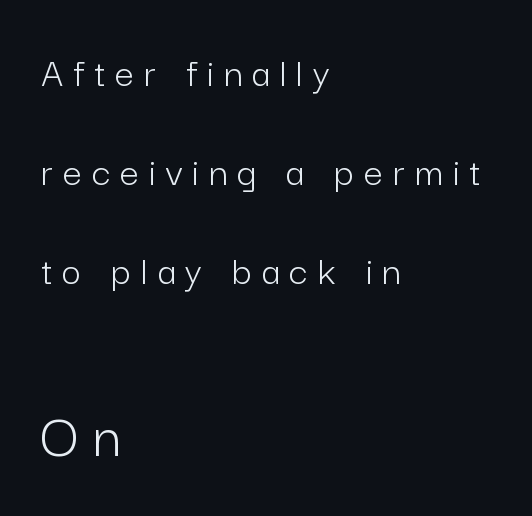
The image shows 63 px light sans-serif type, upright; set left-aligned, loose line spacing (2.36x), unusually wide letter spacing (+0.24 em), not underlined; the second (bottom) block is 1.5x larger; low stroke contrast and a medium x-height.
